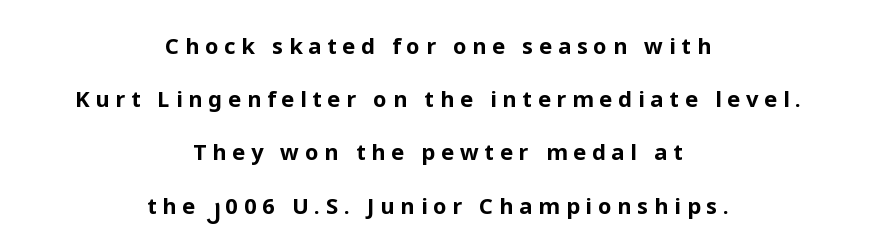
The baseline area is clear. Tall strokes in this sample are plumb rather than angled. Is the block centered? Yes — each line is placed symmetrically about the middle. The line texture is sparse and dotted thanks to wide tracking.
